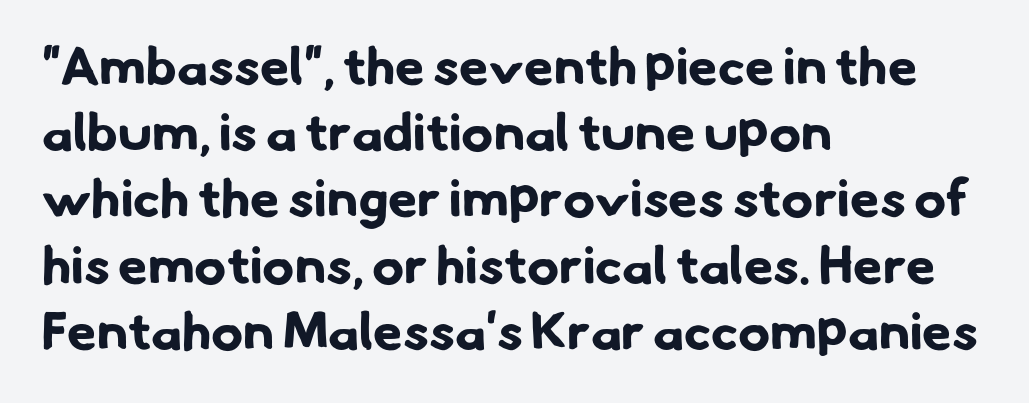
The image shows 53 px bold sans-serif type; set left-aligned, normal line spacing (1.25x), normal letter spacing, not underlined; low stroke contrast and a small x-height.
